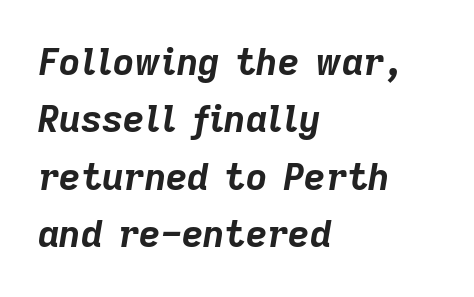
The image shows 37 px bold type, italic (leaning right); set left-aligned, normal line spacing (1.55x), normal letter spacing, not underlined; low stroke contrast and a medium x-height.
